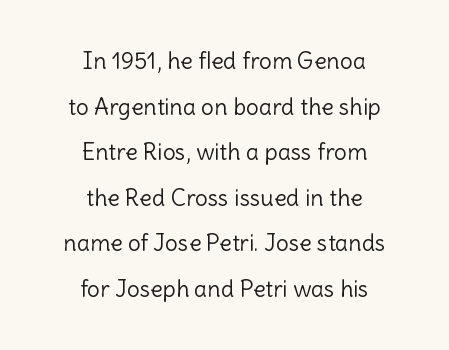
Q: Is the text bold? A: No.
Q: Is the text italic (slanted)? A: No, it is upright.
Q: Is the text underlined? A: No.
Q: How is the paragraph aligned? A: Centered.
Q: Is the spacing between letters normal or unusually wide? A: Normal.
Q: Is the spacing between lines tight, normal or loose? A: Loose.
